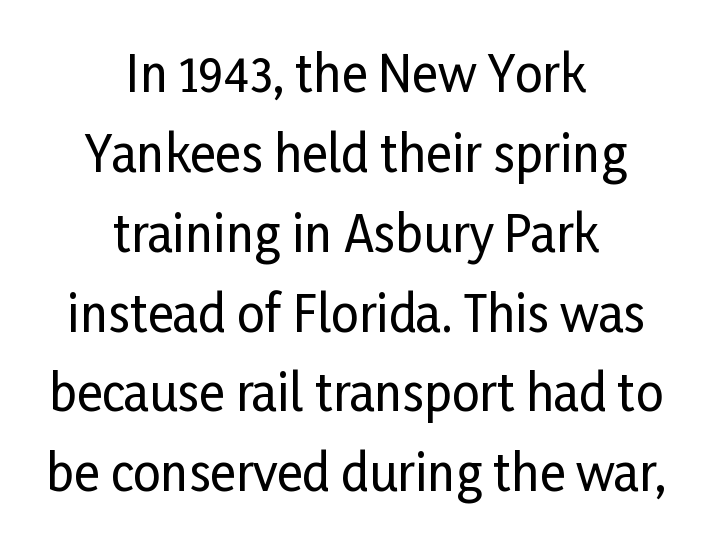
{"serif": "no", "italic": "no", "width": "condensed", "stroke_contrast": "low", "x_height": "medium", "monospaced": "no", "underline": "no", "align": "center", "line_spacing": "normal", "line_spacing_ratio": 1.63, "letter_spacing": "normal", "letter_spacing_em": 0.0, "glyph_px": 49}
